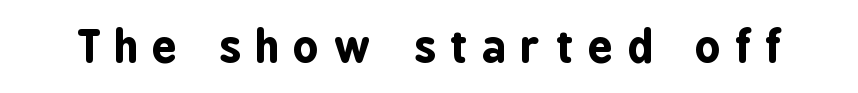
The image shows 44 px bold, condensed sans-serif type, upright; set unusually wide letter spacing (+0.33 em), not underlined; low stroke contrast and a medium x-height.
